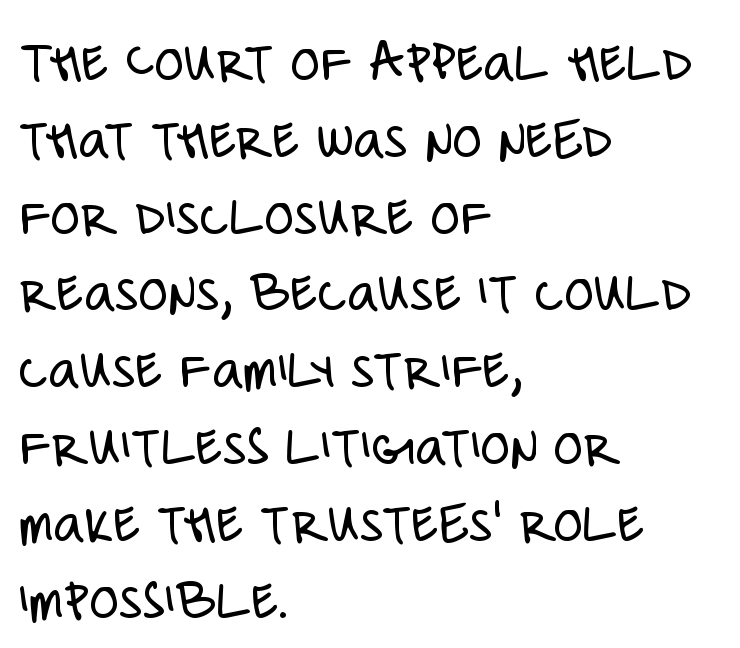
The image shows 60 px light, condensed sans-serif type, upright; set left-aligned, normal line spacing (1.28x), normal letter spacing, not underlined; low stroke contrast and a large x-height.
